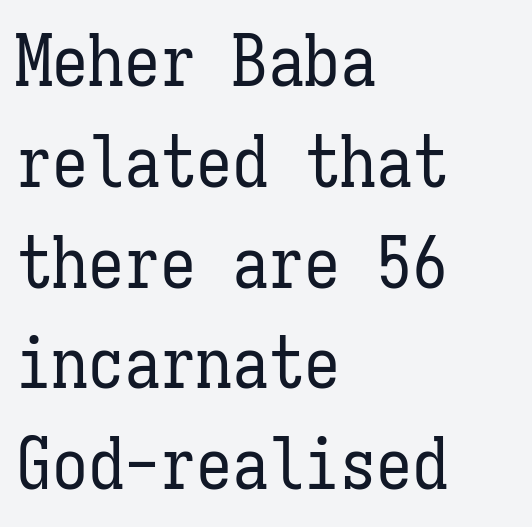
Q: Is the text bold? A: No.
Q: Is the text italic (slanted)? A: No, it is upright.
Q: Is the text underlined? A: No.
Q: How is the paragraph aligned? A: Left-aligned.
Q: Is the spacing between letters normal or unusually wide? A: Normal.
Q: Is the spacing between lines tight, normal or loose? A: Normal.
Q: Width (condensed, normal, or wide)? A: Condensed.
Q: Stroke contrast? A: Low.
Q: x-height? A: Medium.
Q: Monospaced? A: Yes.
